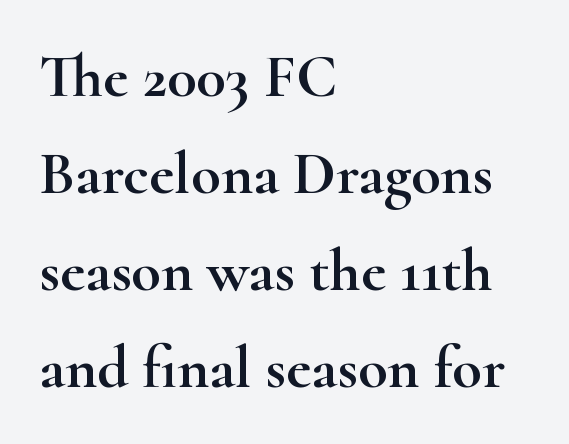
Q: Is the text italic (slanted)? A: No, it is upright.
Q: Is the typeface a serif or a sans-serif typeface? A: Serif.
Q: Is the text underlined? A: No.
Q: How is the paragraph aligned? A: Left-aligned.
Q: Is the spacing between letters normal or unusually wide? A: Normal.
Q: Is the spacing between lines tight, normal or loose? A: Normal.
Q: Width (condensed, normal, or wide)? A: Wide.
Q: Stroke contrast? A: High.
Q: x-height? A: Small.
Q: Monospaced? A: No.
